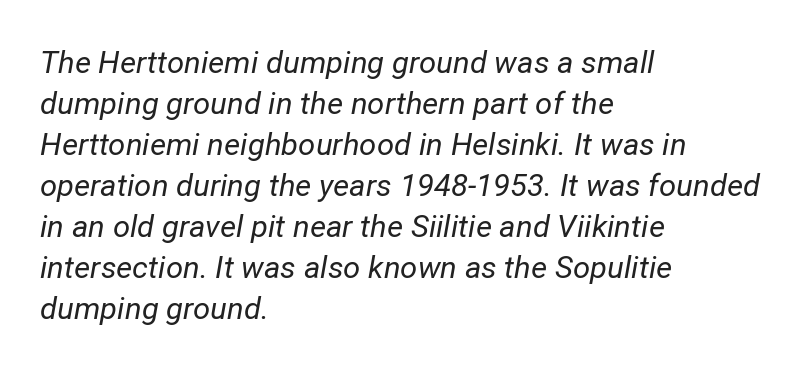
The image shows 31 px regular-weight type, italic (leaning right); set left-aligned, normal line spacing (1.32x), normal letter spacing, not underlined; low stroke contrast and a medium x-height.
